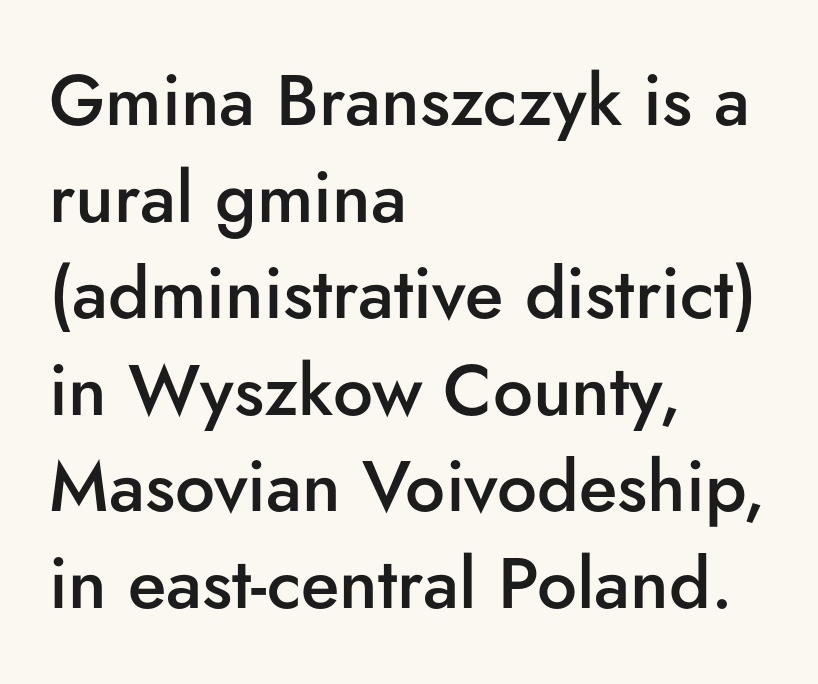
The image shows 71 px semibold sans-serif type, upright; set left-aligned, normal line spacing (1.36x), normal letter spacing, not underlined; low stroke contrast and a small x-height.
